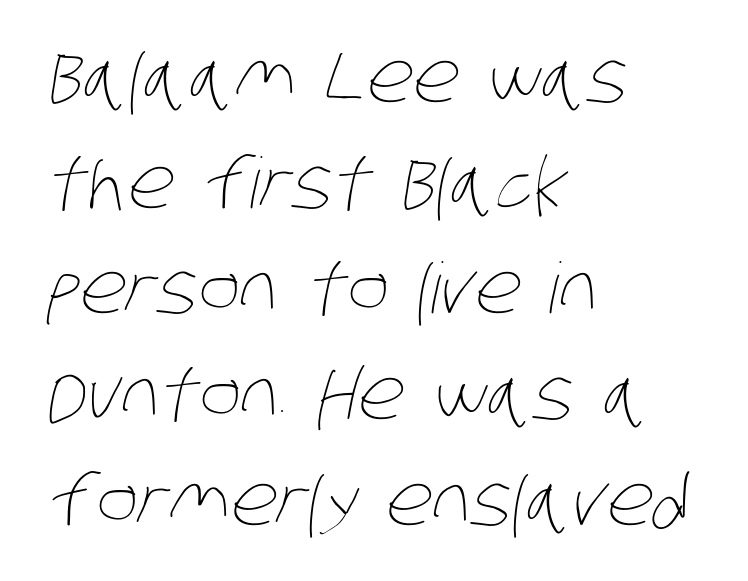
{"bold": "no", "weight": "thin", "width": "condensed", "stroke_contrast": "low", "x_height": "large", "monospaced": "no", "underline": "no", "align": "left", "line_spacing": "normal", "line_spacing_ratio": 1.51, "letter_spacing": "normal", "letter_spacing_em": 0.0, "glyph_px": 70}
